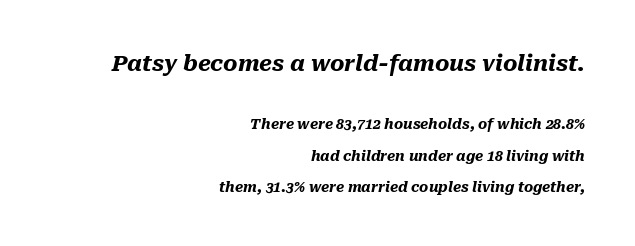
Q: Is the text bold? A: Yes.
Q: Is the text italic (slanted)? A: Yes, it leans right by about 10 degrees.
Q: Is the text underlined? A: No.
Q: How is the paragraph aligned? A: Right-aligned.
Q: Is the spacing between letters normal or unusually wide? A: Normal.
Q: Is the spacing between lines tight, normal or loose? A: Loose.
Q: Which block of text is set in a larger size, the first (top) or the second (bottom)? A: The first (top) one.
